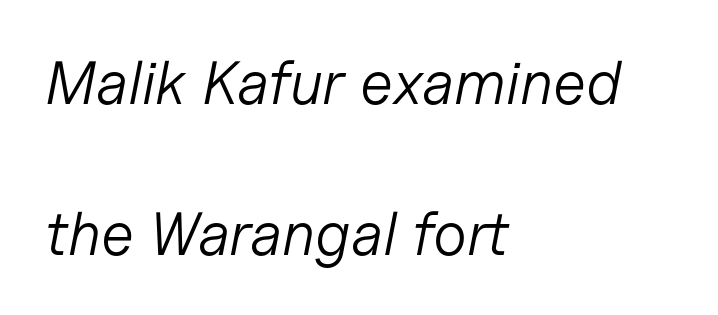
Q: Is the text bold? A: No.
Q: Is the text italic (slanted)? A: Yes, it leans right by about 11 degrees.
Q: Is the text underlined? A: No.
Q: How is the paragraph aligned? A: Left-aligned.
Q: Is the spacing between letters normal or unusually wide? A: Normal.
Q: Is the spacing between lines tight, normal or loose? A: Loose.
Q: Width (condensed, normal, or wide)? A: Normal.
Q: Stroke contrast? A: Low.
Q: x-height? A: Medium.
Q: Monospaced? A: No.
